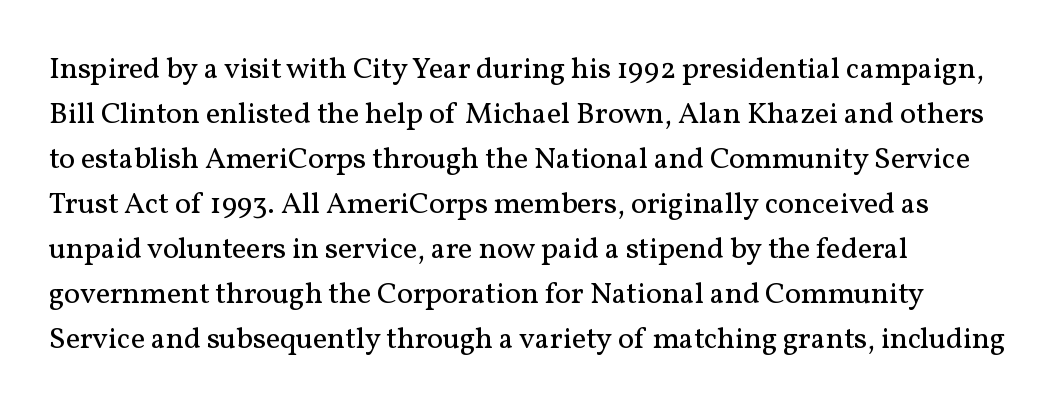
Q: Is the text bold? A: No.
Q: Is the text italic (slanted)? A: No, it is upright.
Q: Is the typeface a serif or a sans-serif typeface? A: Serif.
Q: Is the text underlined? A: No.
Q: How is the paragraph aligned? A: Left-aligned.
Q: Is the spacing between letters normal or unusually wide? A: Normal.
Q: Is the spacing between lines tight, normal or loose? A: Normal.
Q: Width (condensed, normal, or wide)? A: Normal.
Q: Stroke contrast? A: Medium.
Q: x-height? A: Medium.
Q: Monospaced? A: No.
